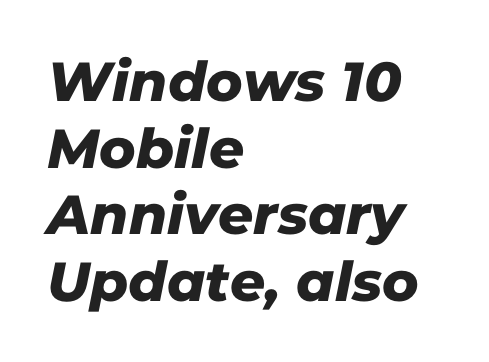
The horizontal fit of the characters is conventional and even. Unmarked baselines from the first word to the last. Spacing verdict: proportional, widths tailored to each character. To sum up the face: it is a sans, with no serifs.
